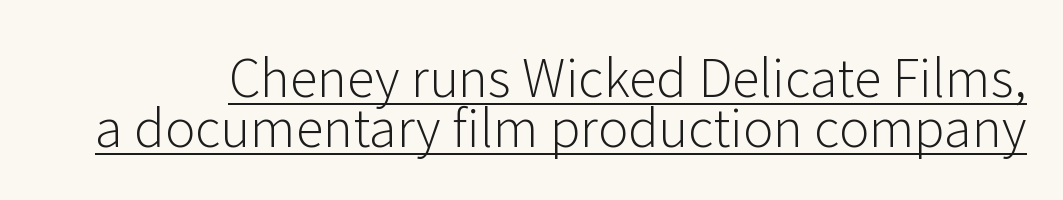
The image shows 51 px light sans-serif type, upright; set tight line spacing (0.99x), normal letter spacing, underlined; low stroke contrast and a medium x-height.
